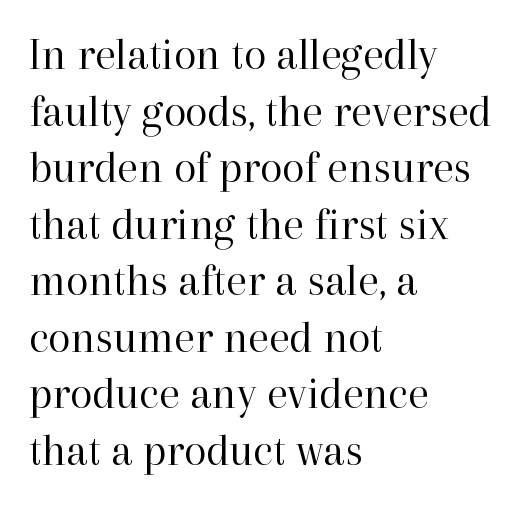
The font sits on the lighter half of the weight spectrum, regular included. Old-style or modern, the face here clearly has serifs. Posture: upright roman. These lines are rendered in a variable-pitch font. The passage is arranged the way most books set body copy — flush left.
